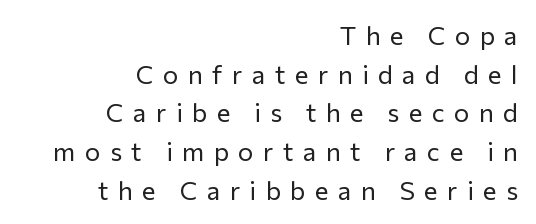
The image shows 26 px text type, upright; set right-aligned, normal line spacing (1.49x), unusually wide letter spacing (+0.36 em), not underlined.
